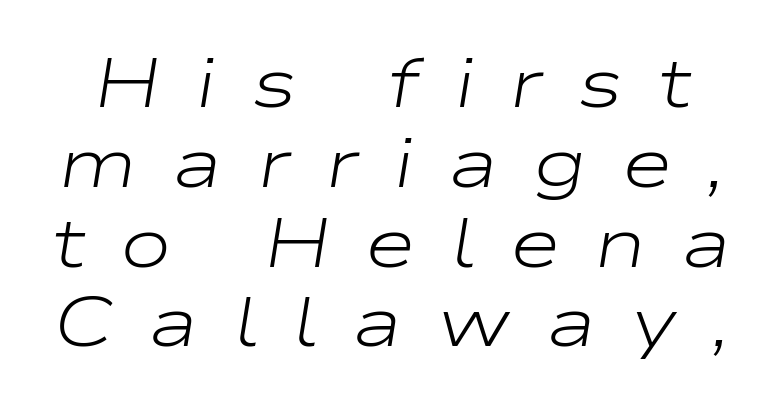
Italic? Definitely — the glyphs are oblique. Looks like regular typesetting: each glyph gets only the width it needs. Is the type heavy? It reads as light-to-regular instead. A clean baseline with only descenders dipping below it.
